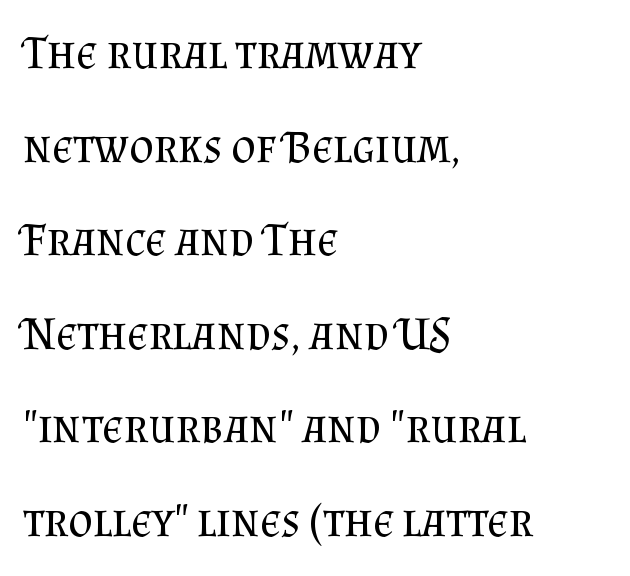
The image shows 47 px regular-weight serif type, upright; set left-aligned, loose line spacing (1.99x), normal letter spacing, not underlined; medium stroke contrast and a small x-height.
